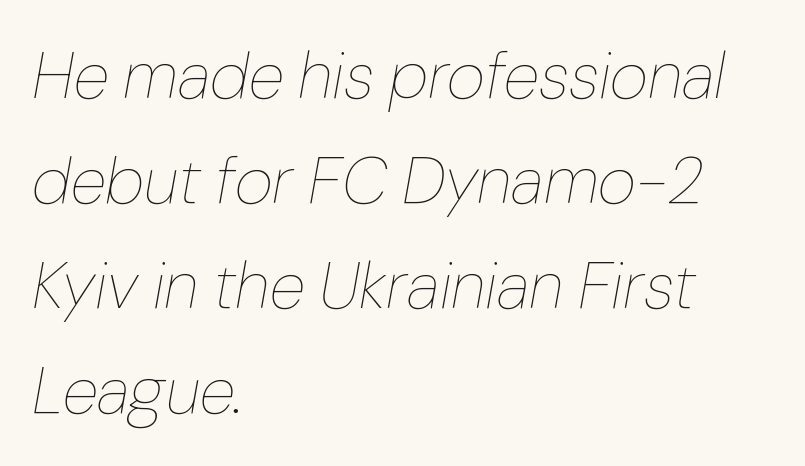
The image shows 66 px thin type, italic (leaning right); set left-aligned, normal line spacing (1.59x), normal letter spacing, not underlined; low stroke contrast and a medium x-height.
